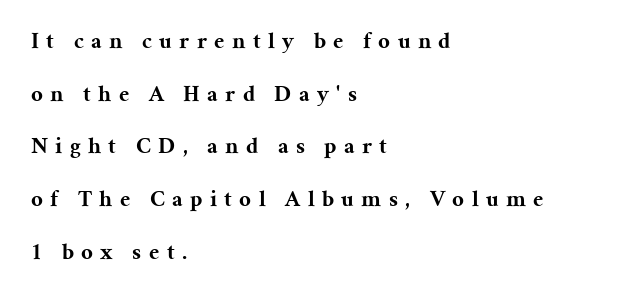
{"italic": "no", "bold": "yes", "underline": "no", "align": "left", "line_spacing": "loose", "line_spacing_ratio": 2.29, "letter_spacing": "wide", "letter_spacing_em": 0.32, "glyph_px": 23}
